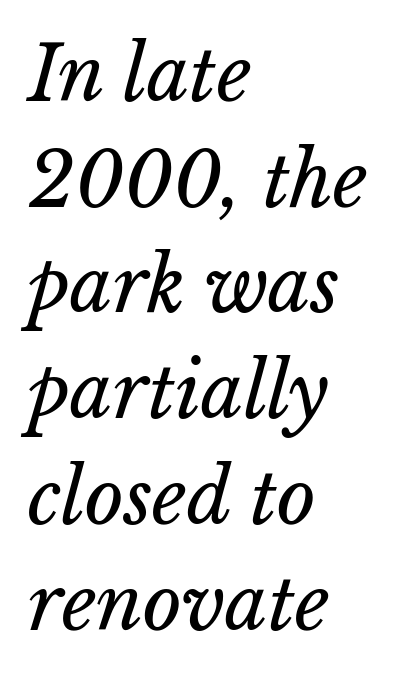
The image shows 75 px regular-weight type, italic (leaning right); set left-aligned, normal line spacing (1.41x), normal letter spacing, not underlined; low stroke contrast and a medium x-height.
